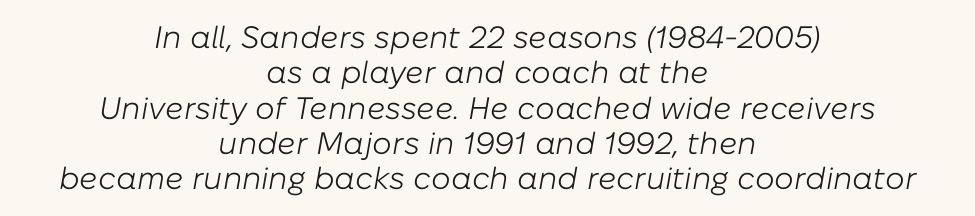
The text block is weighted toward neither margin, spreading evenly from the middle. Plain, unruled lines of type. There's an unmistakable incline to the writing here. This sample has the flowing, uneven cadence of proportional lettering.
